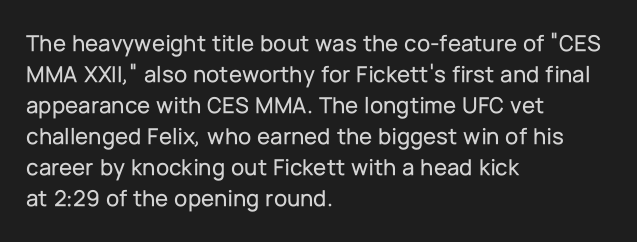
The image shows 24 px text type, upright; set left-aligned, normal line spacing (1.29x), normal letter spacing, not underlined.
